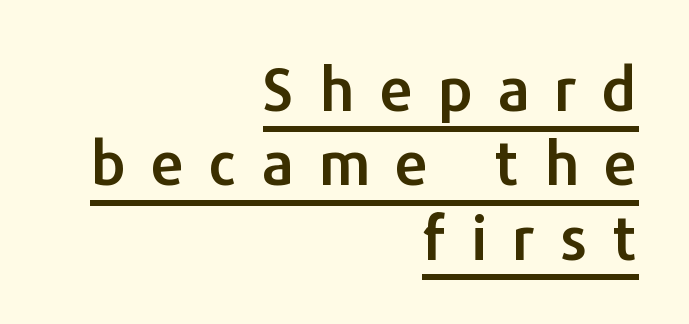
{"serif": "no", "italic": "no", "width": "normal", "stroke_contrast": "low", "x_height": "medium", "monospaced": "no", "underline": "yes", "align": "right", "line_spacing_ratio": 1.24, "letter_spacing": "wide", "letter_spacing_em": 0.41, "glyph_px": 60}
